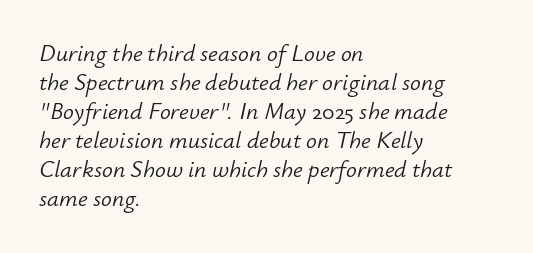
Q: Is the text bold? A: No.
Q: Is the text italic (slanted)? A: Yes, it leans right by about 12 degrees.
Q: Is the text underlined? A: No.
Q: How is the paragraph aligned? A: Left-aligned.
Q: Is the spacing between letters normal or unusually wide? A: Normal.
